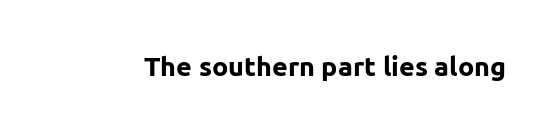
Q: Is the text bold? A: Yes.
Q: Is the text italic (slanted)? A: No, it is upright.
Q: Is the text underlined? A: No.
Q: Is the spacing between letters normal or unusually wide? A: Normal.
